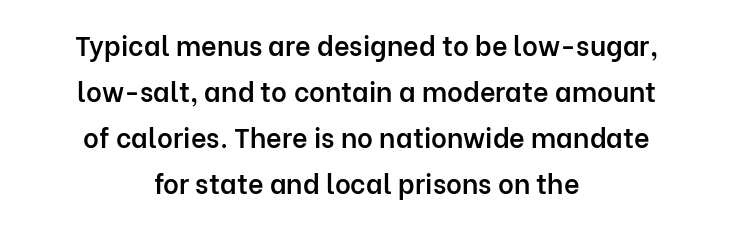
The image shows 27 px text type, upright; set centered, normal line spacing (1.7x), normal letter spacing, not underlined.
